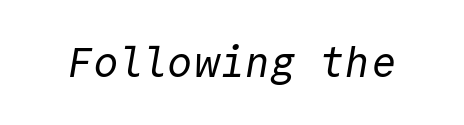
{"serif": "no", "bold": "no", "weight": "regular", "width": "normal", "x_height": "medium", "monospaced": "yes", "underline": "no", "letter_spacing": "normal", "letter_spacing_em": 0.0, "glyph_px": 42}
